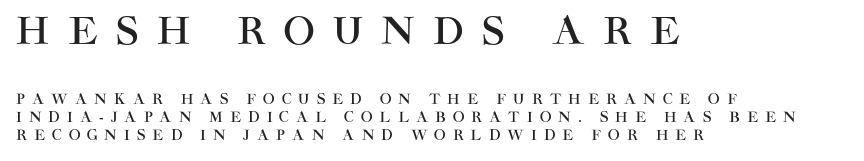
The text block is weighted toward the left margin, trailing off unevenly rightward. Scale decreases going downward across the two blocks. In terms of letterform style, serifs are entirely absent. Posture: straight, roman, zero tilt.
